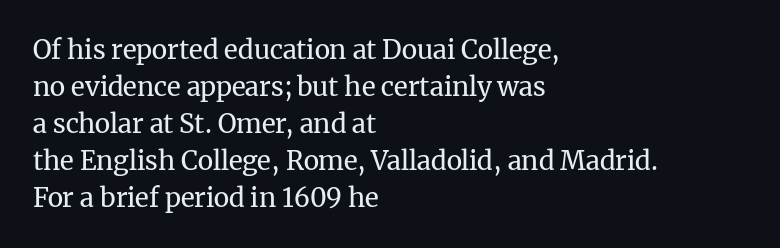
Rule under the text: the space is simply empty. The tracking reads as untouched default to a designer's eye. Compared with a typical body face, this is equally light or lighter still. A student would call this left alignment; a typographer would say flush left, rag right. The rows are spaced the way most documents space them.
